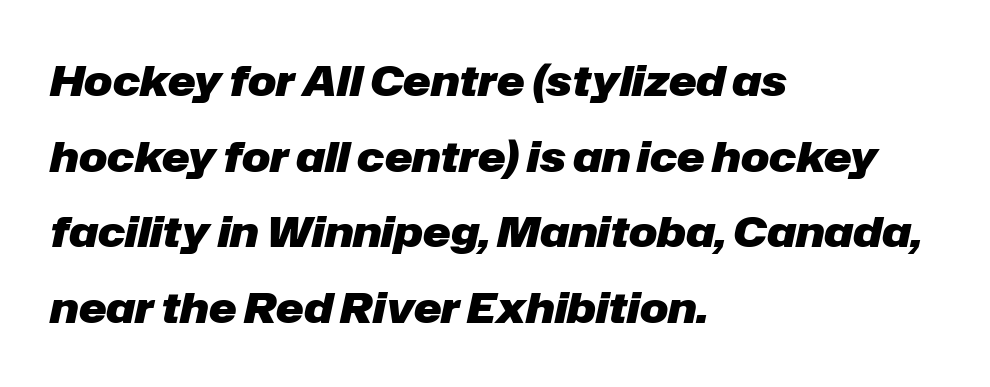
A typesetter would call this proportional, since set widths differ per character. Heavy-handed strokes throughout: this text is bold. Designer's note — italics engaged. Students, note that the glyphs here touch the page at normal intervals. The space beneath each line is pristine and unruled.
